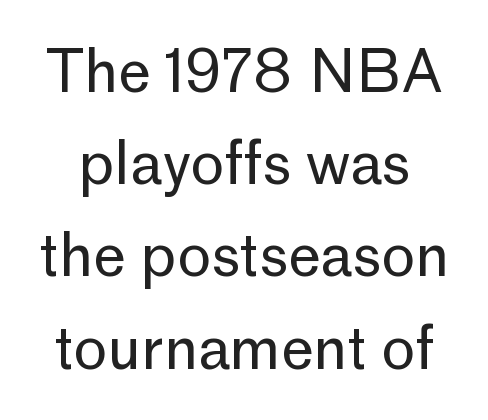
The image shows 58 px regular-weight sans-serif type, upright; set normal line spacing (1.59x), normal letter spacing, not underlined; low stroke contrast and a medium x-height.
